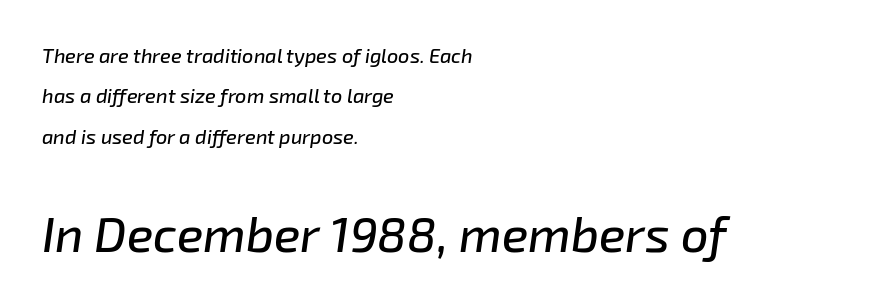
{"italic": "yes", "lean": "right", "slant_degrees": 8, "width": "normal", "stroke_contrast": "low", "x_height": "medium", "monospaced": "no", "underline": "no", "align": "left", "line_spacing": "loose", "line_spacing_ratio": 2.02, "letter_spacing": "normal", "letter_spacing_em": 0.0, "larger_block": "second", "size_ratio": 2.45, "glyph_px": 49}
